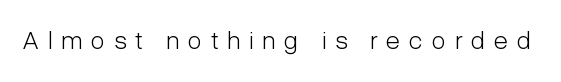
{"italic": "no", "bold": "no", "underline": "no", "letter_spacing": "wide", "letter_spacing_em": 0.34, "glyph_px": 26}
